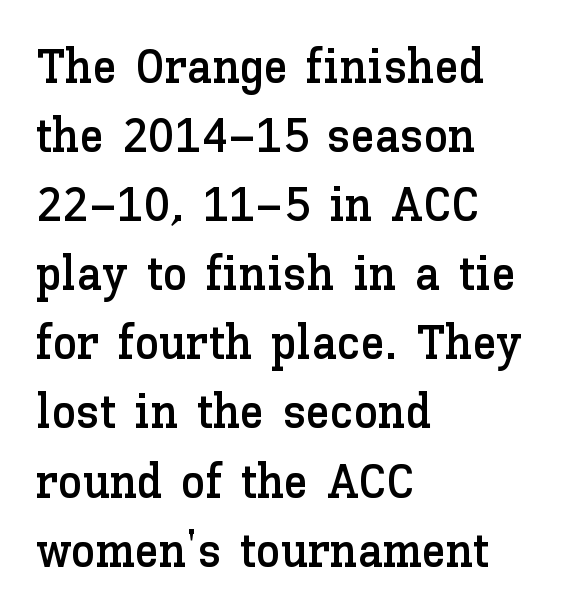
The image shows 49 px text type, upright; set left-aligned, normal line spacing (1.41x), normal letter spacing, not underlined; low stroke contrast and a medium x-height.
